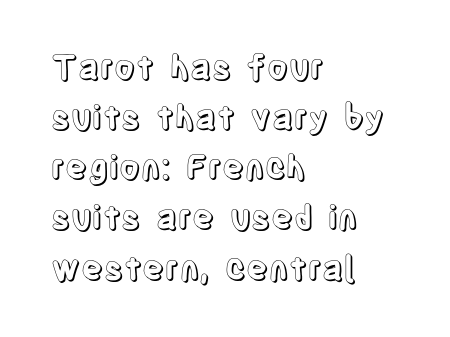
This rendering uses left alignment, leaving the right contour irregular. In terms of posture, this sample is upright. The tracking reads as untouched default to a designer's eye. Check under the words: just untouched page.
